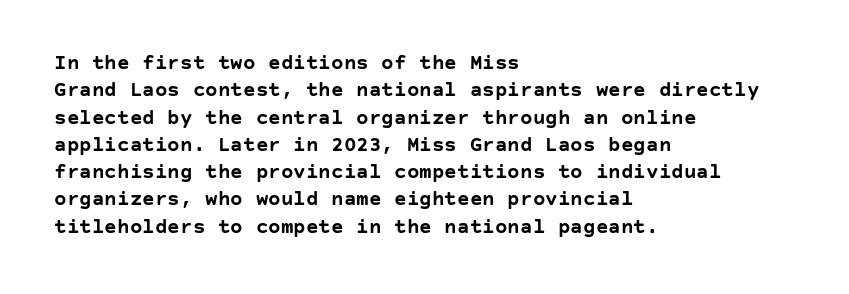
Q: Is the text bold? A: Yes.
Q: Is the text italic (slanted)? A: No, it is upright.
Q: Is the text underlined? A: No.
Q: How is the paragraph aligned? A: Left-aligned.
Q: Is the spacing between letters normal or unusually wide? A: Normal.
Q: Is the spacing between lines tight, normal or loose? A: Normal.
